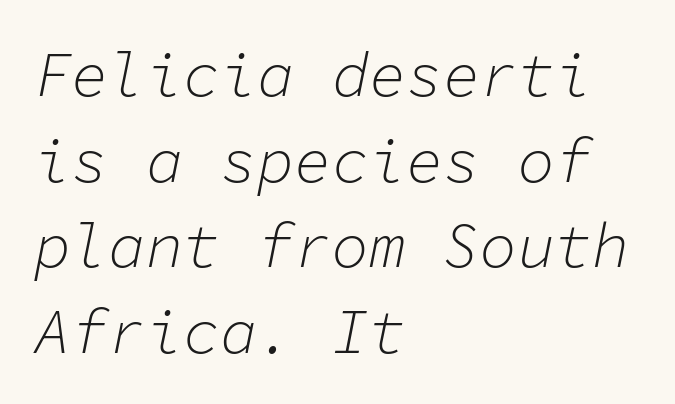
Does the leading feel generous? No, just average. Slant detected: the letters are inclined. Is the block centered? No — it sits flush against the left margin. Is this a fixed-width face? Yes — each glyph sits in an identical cell. Decoration check: the copy has no underline. Is this a heavy cut? Hardly; it is regular or lighter.
